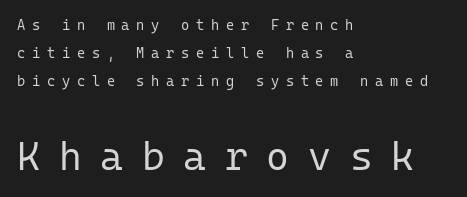
{"serif": "no", "italic": "no", "bold": "no", "weight": "regular", "width": "normal", "stroke_contrast": "low", "x_height": "medium", "monospaced": "yes", "underline": "no", "align": "left", "line_spacing": "loose", "line_spacing_ratio": 2.01, "letter_spacing": "wide", "letter_spacing_em": 0.48, "larger_block": "second", "size_ratio": 2.79, "glyph_px": 39}
